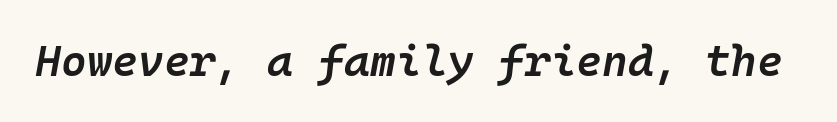
{"italic": "yes", "lean": "right", "slant_degrees": 10, "bold": "semi", "weight": "semibold", "width": "normal", "stroke_contrast": "low", "x_height": "medium", "monospaced": "yes", "underline": "no", "letter_spacing": "normal", "letter_spacing_em": 0.0, "glyph_px": 44}
